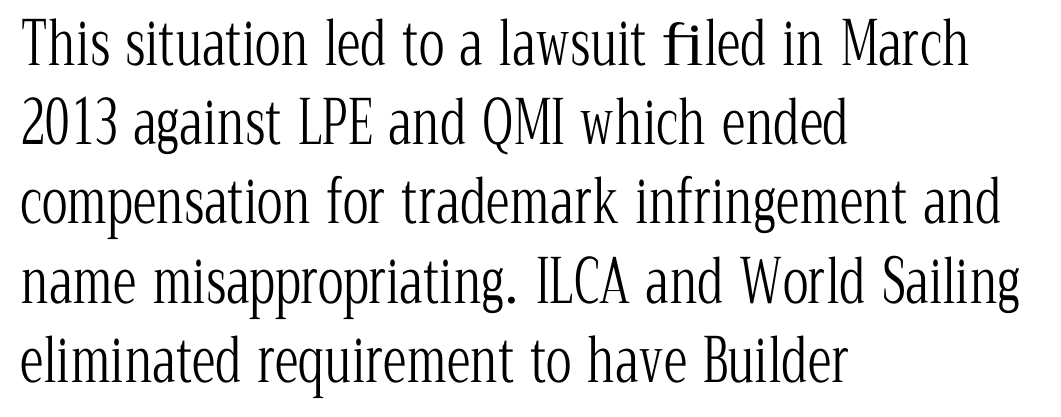
Q: Is the text bold? A: No.
Q: Is the text italic (slanted)? A: No, it is upright.
Q: Is the typeface a serif or a sans-serif typeface? A: Serif.
Q: Is the text underlined? A: No.
Q: How is the paragraph aligned? A: Left-aligned.
Q: Is the spacing between letters normal or unusually wide? A: Normal.
Q: Is the spacing between lines tight, normal or loose? A: Normal.
Q: Width (condensed, normal, or wide)? A: Condensed.
Q: Stroke contrast? A: Low.
Q: x-height? A: Medium.
Q: Monospaced? A: No.
